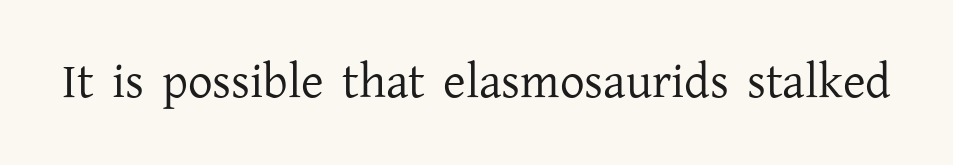
Q: Is the text bold? A: No.
Q: Is the text italic (slanted)? A: No, it is upright.
Q: Is the typeface a serif or a sans-serif typeface? A: Serif.
Q: Is the text underlined? A: No.
Q: Is the spacing between letters normal or unusually wide? A: Normal.
Q: Width (condensed, normal, or wide)? A: Normal.
Q: Stroke contrast? A: Low.
Q: x-height? A: Medium.
Q: Monospaced? A: No.
